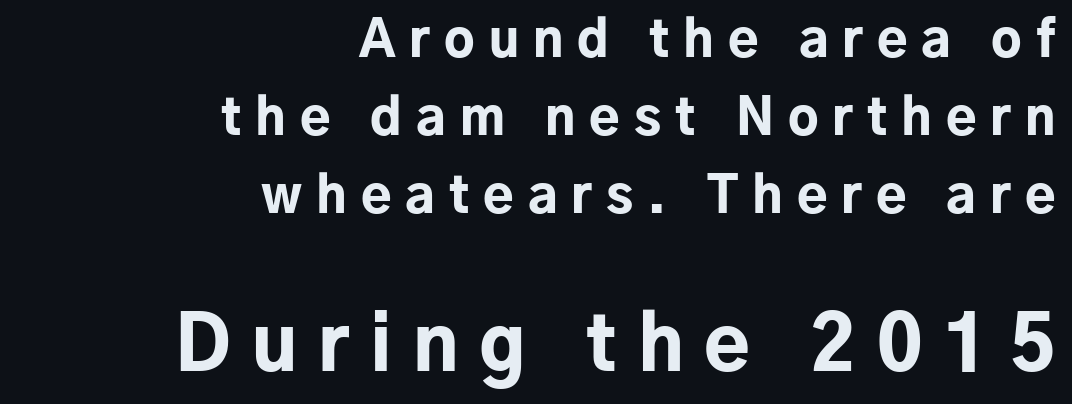
Words float on clear page, feet unadorned. You could only call the tracking loose — the letters float apart. Every row of glyphs terminates at an identical x-position on the right. You could not count columns in this text — the font is proportionally spaced. These words are printed bold, with thick strokes throughout.
